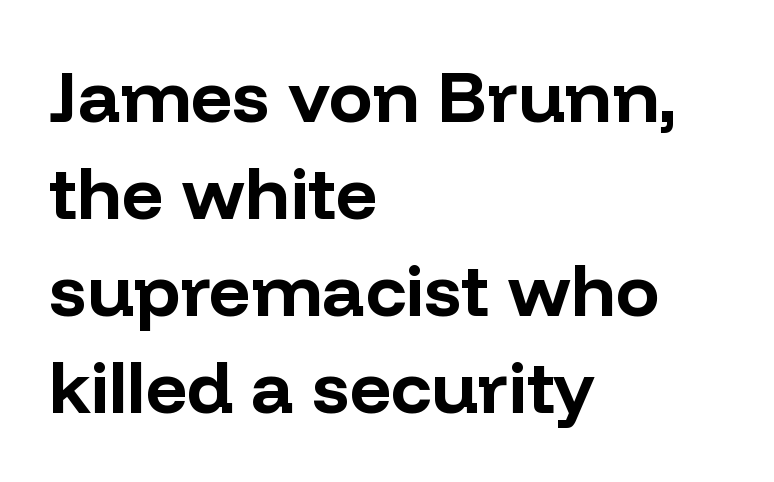
Q: Is the text bold? A: Yes.
Q: Is the text italic (slanted)? A: No, it is upright.
Q: Is the typeface a serif or a sans-serif typeface? A: Sans-serif.
Q: Is the text underlined? A: No.
Q: How is the paragraph aligned? A: Left-aligned.
Q: Is the spacing between letters normal or unusually wide? A: Normal.
Q: Is the spacing between lines tight, normal or loose? A: Normal.
Q: Width (condensed, normal, or wide)? A: Normal.
Q: Stroke contrast? A: Low.
Q: x-height? A: Medium.
Q: Monospaced? A: No.
